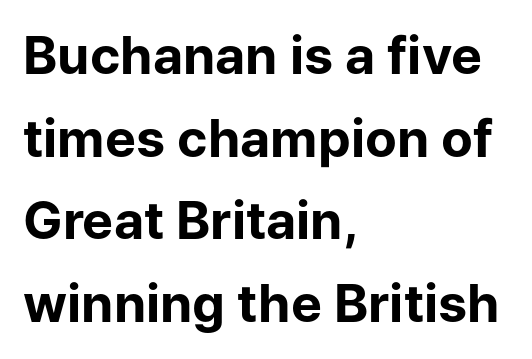
{"serif": "no", "italic": "no", "bold": "yes", "weight": "bold", "width": "normal", "stroke_contrast": "low", "x_height": "medium", "monospaced": "no", "underline": "no", "align": "left", "line_spacing": "normal", "line_spacing_ratio": 1.59, "letter_spacing": "normal", "letter_spacing_em": 0.0, "glyph_px": 52}
